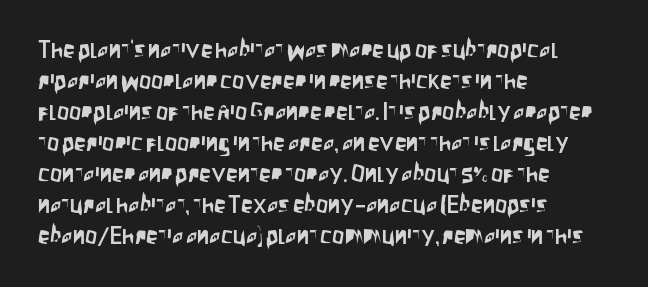
The image shows 24 px text type, upright; set left-aligned, normal line spacing (1.29x), normal letter spacing, not underlined.
